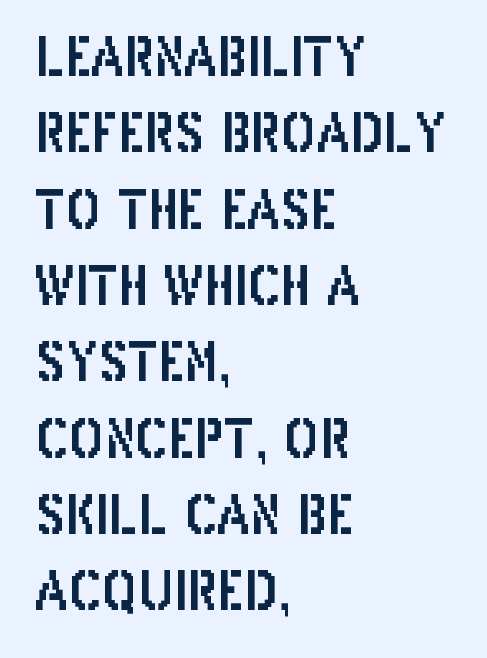
Q: Is the text italic (slanted)? A: No, it is upright.
Q: Is the typeface a serif or a sans-serif typeface? A: Sans-serif.
Q: Is the text underlined? A: No.
Q: How is the paragraph aligned? A: Left-aligned.
Q: Is the spacing between letters normal or unusually wide? A: Normal.
Q: Is the spacing between lines tight, normal or loose? A: Normal.
Q: Width (condensed, normal, or wide)? A: Condensed.
Q: Stroke contrast? A: Low.
Q: x-height? A: Large.
Q: Monospaced? A: No.
